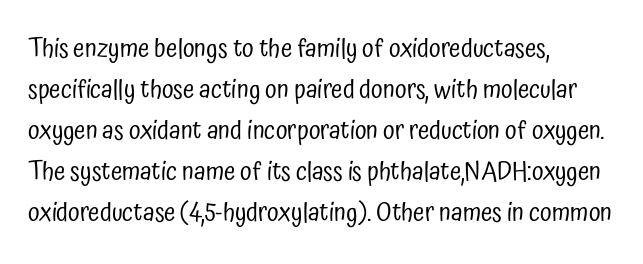
{"italic": "no", "bold": "no", "underline": "no", "align": "left", "line_spacing": "normal", "line_spacing_ratio": 1.58, "letter_spacing": "normal", "letter_spacing_em": 0.0, "glyph_px": 26}
